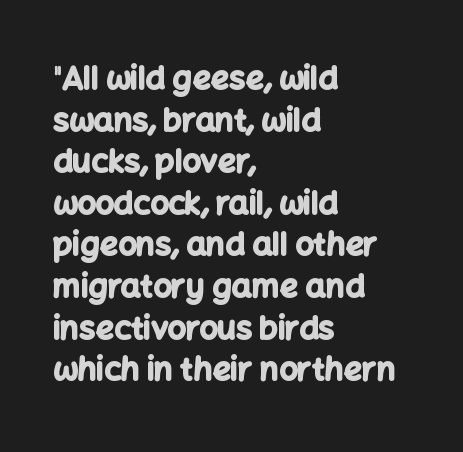
{"serif": "no", "italic": "no", "bold": "yes", "weight": "bold", "width": "normal", "stroke_contrast": "low", "x_height": "medium", "monospaced": "no", "underline": "no", "align": "left", "line_spacing": "normal", "line_spacing_ratio": 1.3, "letter_spacing": "normal", "letter_spacing_em": 0.0, "glyph_px": 32}
